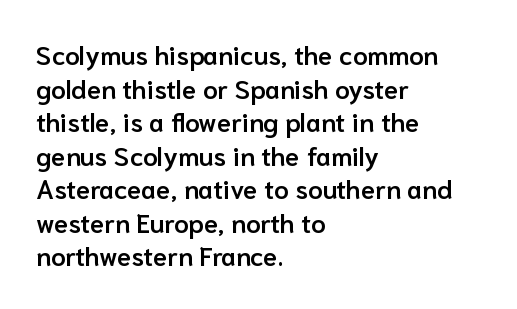
The image shows 26 px text type, upright; set left-aligned, normal line spacing (1.29x), normal letter spacing, not underlined.
